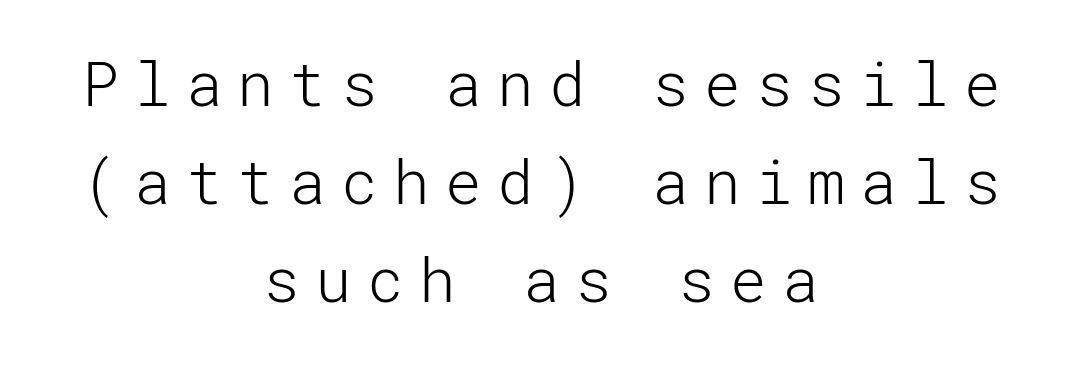
{"serif": "no", "italic": "no", "bold": "no", "weight": "light", "width": "normal", "stroke_contrast": "low", "x_height": "medium", "underline": "no", "align": "center", "line_spacing": "normal", "line_spacing_ratio": 1.61, "letter_spacing": "wide", "letter_spacing_em": 0.25, "glyph_px": 61}
